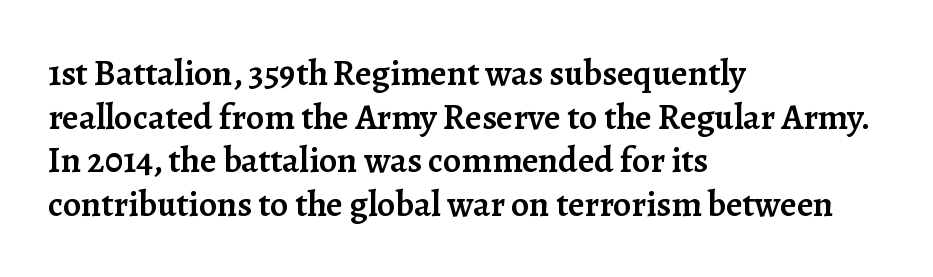
Q: Is the text bold? A: Semi-bold.
Q: Is the text italic (slanted)? A: No, it is upright.
Q: Is the typeface a serif or a sans-serif typeface? A: Serif.
Q: Is the text underlined? A: No.
Q: How is the paragraph aligned? A: Left-aligned.
Q: Is the spacing between letters normal or unusually wide? A: Normal.
Q: Width (condensed, normal, or wide)? A: Normal.
Q: Stroke contrast? A: Low.
Q: x-height? A: Medium.
Q: Monospaced? A: No.
